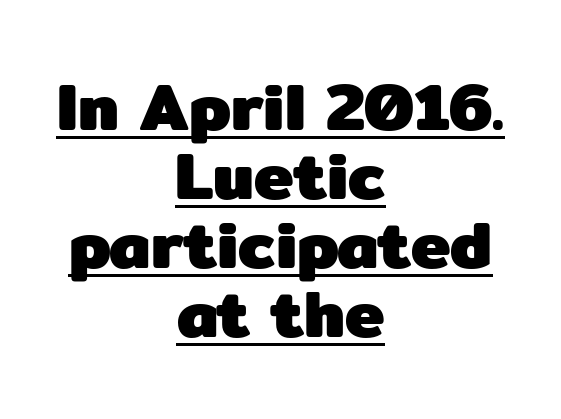
Q: Is the text bold? A: Yes.
Q: Is the text italic (slanted)? A: No, it is upright.
Q: Is the typeface a serif or a sans-serif typeface? A: Sans-serif.
Q: Is the text underlined? A: Yes.
Q: How is the paragraph aligned? A: Centered.
Q: Is the spacing between letters normal or unusually wide? A: Normal.
Q: Is the spacing between lines tight, normal or loose? A: Tight.
Q: Width (condensed, normal, or wide)? A: Normal.
Q: Stroke contrast? A: Low.
Q: x-height? A: Medium.
Q: Monospaced? A: No.
